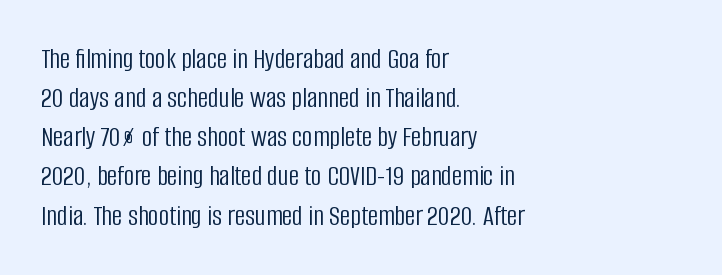
Think of a printed novel: that variable character pitch is what you see here. Decoration check: the copy has no underline. Every character sits straight up, as roman type does. Line beginnings align vertically; line endings do not. Caption: face not bold, strokes unweighted.
